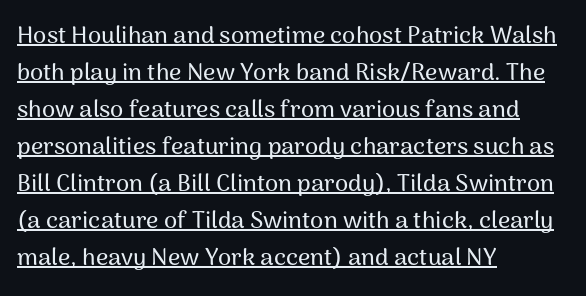
The image shows 24 px text type, upright; set left-aligned, normal line spacing (1.54x), normal letter spacing, underlined.
